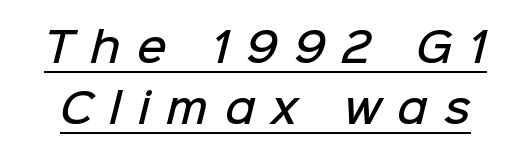
This sample keeps an unexceptional amount of space between lines. Each letter keeps its own natural width here, so spacing adapts to shape. The tracking jumps out immediately: characters are airy and widely separated. Slightly chunky letters — semibold, I'd say, not full bold. Is this a sans? Yes — the strokes have no serifs. The typesetter has applied underlining to the passage shown.
